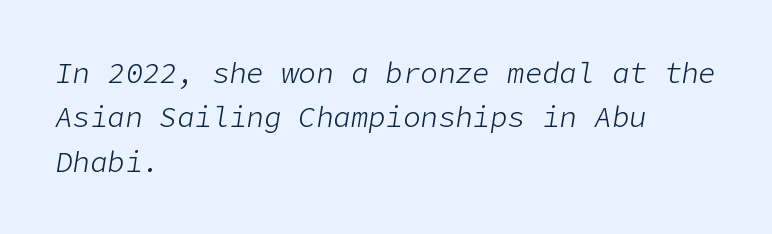
Q: Is the text bold? A: No.
Q: Is the text italic (slanted)? A: Yes, it leans right by about 9 degrees.
Q: Is the text underlined? A: No.
Q: How is the paragraph aligned? A: Left-aligned.
Q: Is the spacing between letters normal or unusually wide? A: Normal.
Q: Is the spacing between lines tight, normal or loose? A: Normal.
Q: Width (condensed, normal, or wide)? A: Normal.
Q: Stroke contrast? A: Low.
Q: x-height? A: Medium.
